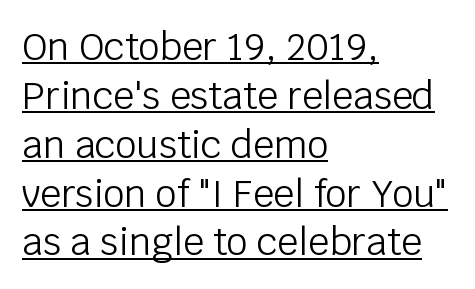
Q: Is the text bold? A: No.
Q: Is the text italic (slanted)? A: No, it is upright.
Q: Is the typeface a serif or a sans-serif typeface? A: Sans-serif.
Q: Is the text underlined? A: Yes.
Q: How is the paragraph aligned? A: Left-aligned.
Q: Is the spacing between letters normal or unusually wide? A: Normal.
Q: Is the spacing between lines tight, normal or loose? A: Normal.
Q: Width (condensed, normal, or wide)? A: Normal.
Q: Stroke contrast? A: Low.
Q: x-height? A: Large.
Q: Monospaced? A: No.
